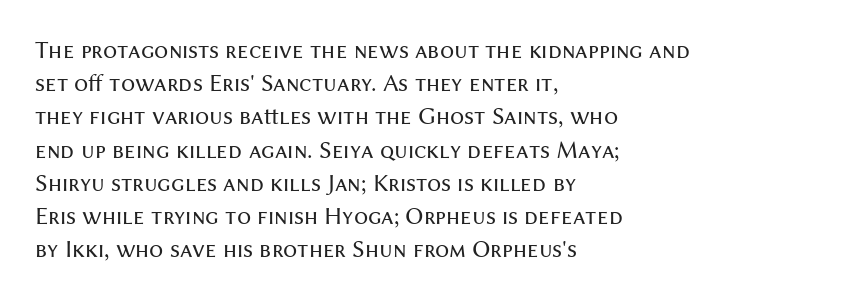
These lines sit exactly where default settings would place them. Decoration check: the copy has no underline. The typeface has the unassuming heft of standard copy or less. Horizontal alignment here is leftward, the default for most running prose.
